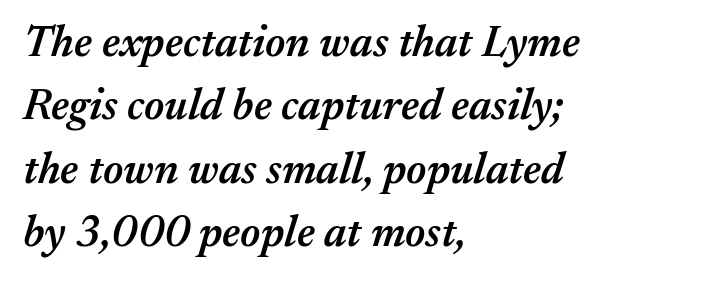
Q: Is the text bold? A: Semi-bold.
Q: Is the text italic (slanted)? A: Yes, it leans right by about 17 degrees.
Q: Is the text underlined? A: No.
Q: How is the paragraph aligned? A: Left-aligned.
Q: Is the spacing between letters normal or unusually wide? A: Normal.
Q: Is the spacing between lines tight, normal or loose? A: Normal.
Q: Width (condensed, normal, or wide)? A: Normal.
Q: Stroke contrast? A: Medium.
Q: x-height? A: Medium.
Q: Monospaced? A: No.
